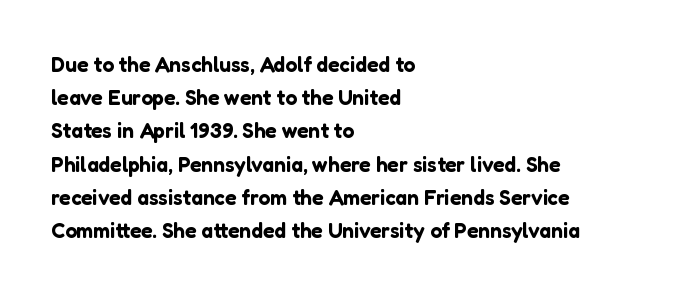
The image shows 21 px text type, upright; set left-aligned, normal line spacing (1.58x), normal letter spacing, not underlined.
